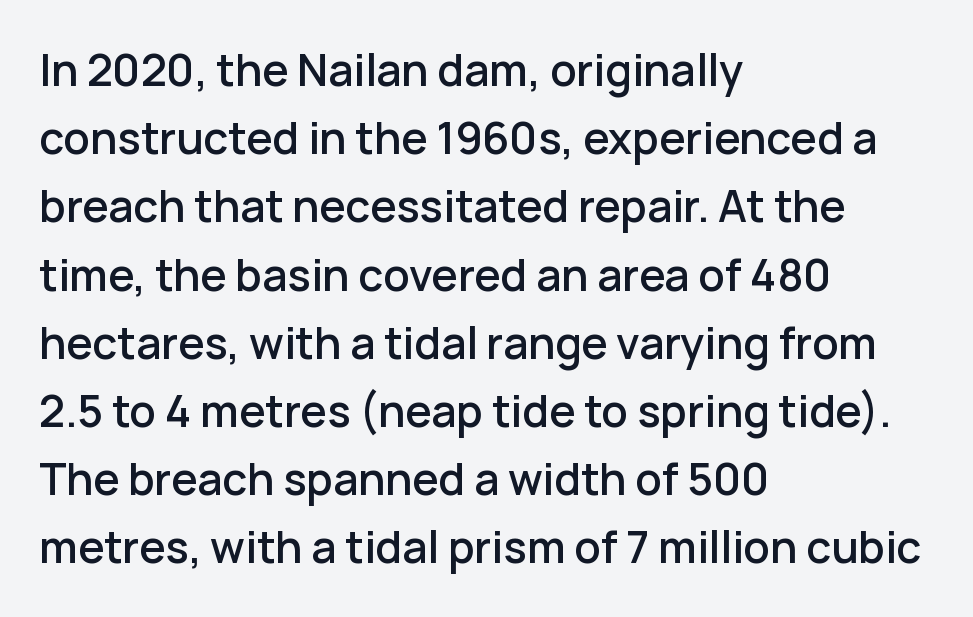
This rendering leaves character spacing at its baseline value. Is this a fixed-width face? No — the glyphs have proportional, varying widths. Designer's note — italics off, roman on. The setting favours the left margin, as ordinary paragraphs usually do. The rows are spaced the way most documents space them. The glyphs are unaccompanied by any horizontal stroke below them.
